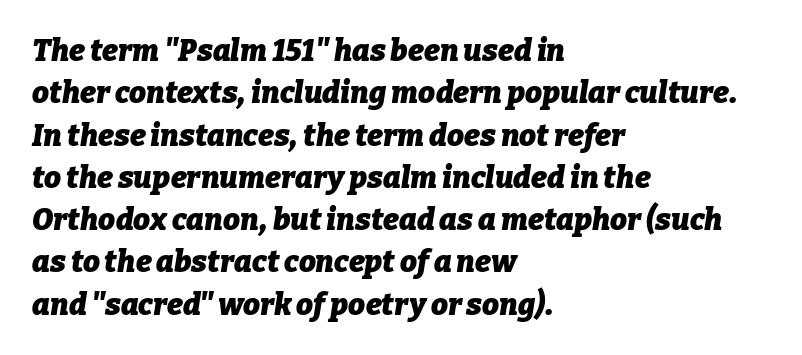
The image shows 30 px heavy type, italic (leaning right); set left-aligned, normal line spacing (1.41x), normal letter spacing, not underlined; low stroke contrast and a medium x-height.
